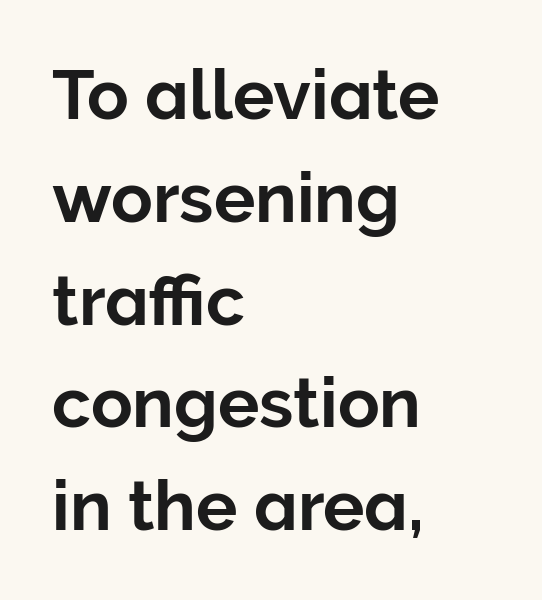
The image shows 69 px sans-serif type, upright; set left-aligned, normal line spacing (1.49x), normal letter spacing, not underlined; low stroke contrast and a medium x-height.
